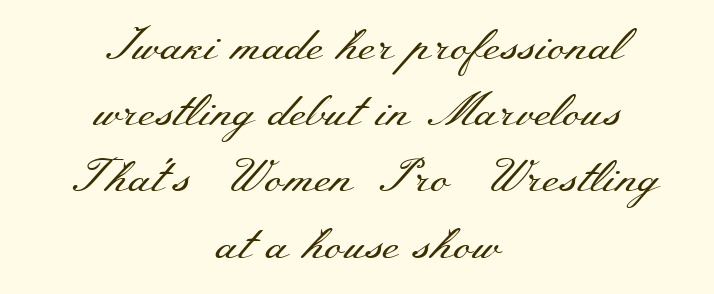
The image shows 46 px regular-weight, wide serif type; set centered, normal line spacing (1.44x), normal letter spacing, not underlined; medium stroke contrast and a small x-height.
